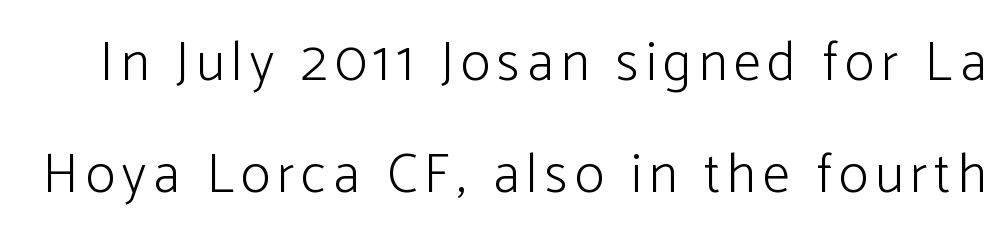
The image shows 55 px light sans-serif type, upright; set loose line spacing (2.04x), not underlined; low stroke contrast and a medium x-height.
